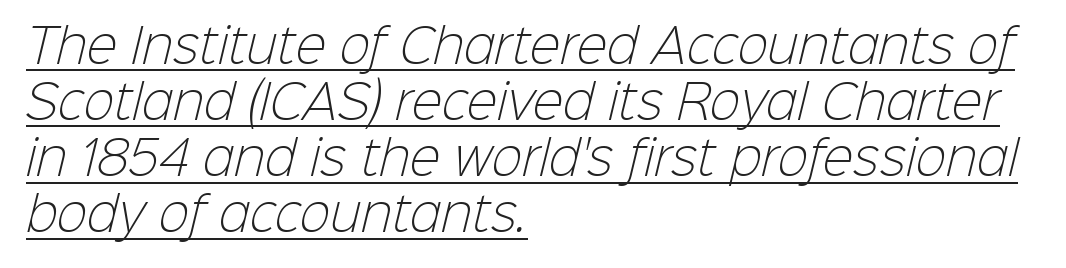
Q: Is the text bold? A: No.
Q: Is the typeface a serif or a sans-serif typeface? A: Sans-serif.
Q: Is the text underlined? A: Yes.
Q: How is the paragraph aligned? A: Left-aligned.
Q: Is the spacing between letters normal or unusually wide? A: Normal.
Q: Width (condensed, normal, or wide)? A: Normal.
Q: Stroke contrast? A: Low.
Q: x-height? A: Medium.
Q: Monospaced? A: No.
